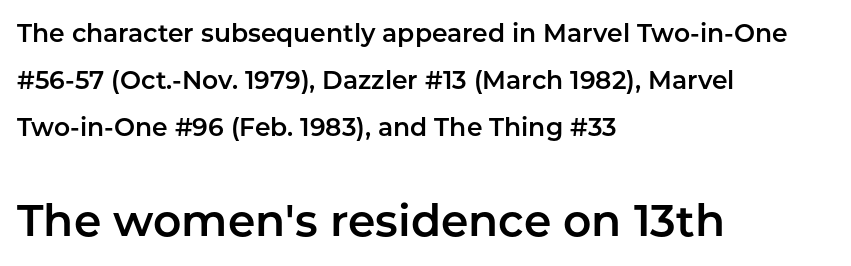
The image shows 44 px sans-serif type, upright; set left-aligned, line spacing 1.88x, normal letter spacing, not underlined; the second (bottom) block is 1.76x larger; low stroke contrast and a medium x-height.
